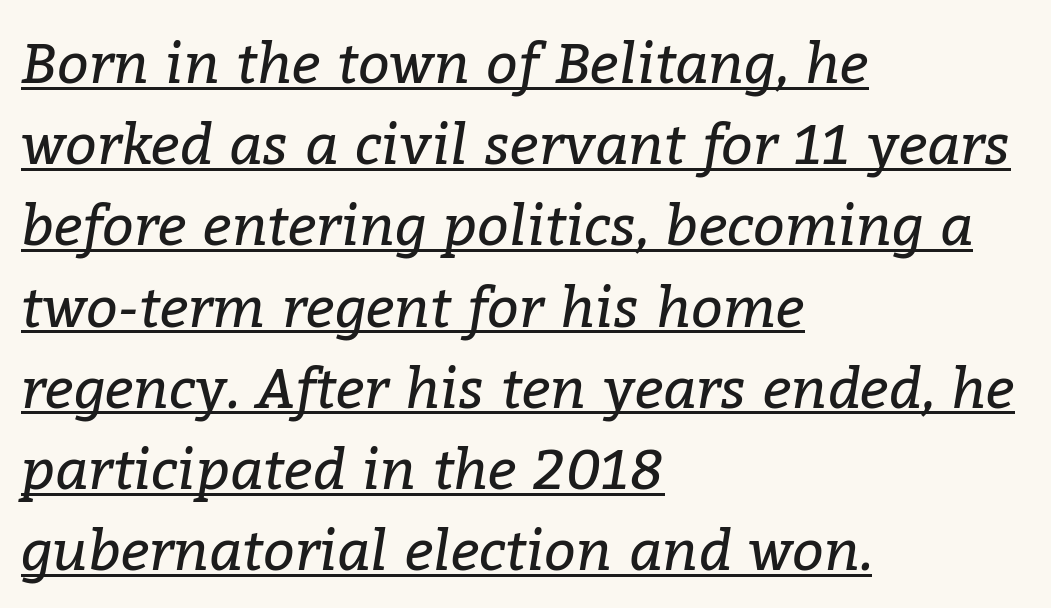
The image shows 56 px regular-weight serif type, italic (leaning right); set left-aligned, normal line spacing (1.45x), normal letter spacing, underlined; low stroke contrast and a medium x-height.
